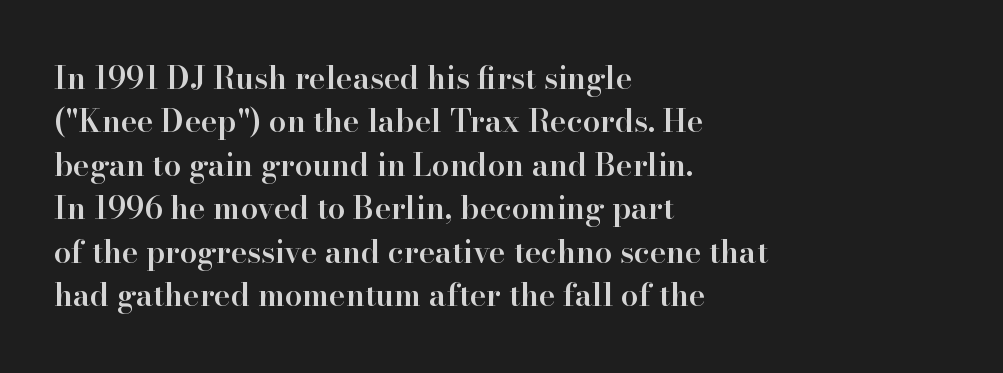
Is there any slant? The stems are plumb. Letters rest on an invisible, unmarked baseline. Typographically, this falls in the serif category. What stands out about the letter spacing? Nothing — it is the standard amount. What's the leading like? Ordinary, nothing unusual.
